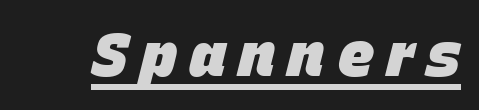
The line texture is sparse and dotted thanks to wide tracking. Every character sits at an angle, as italics do. As a designer I'd log this as weight 700, bold. Is this a fixed-width face? No — the glyphs have proportional, varying widths. The sample's only ornament is a line tracing under the words.
